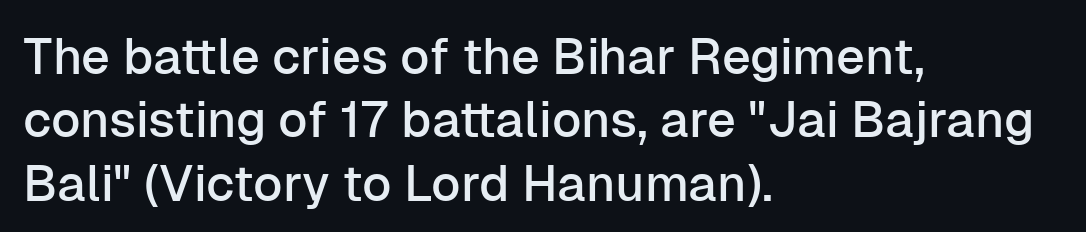
{"serif": "no", "italic": "no", "width": "normal", "stroke_contrast": "low", "x_height": "medium", "monospaced": "no", "underline": "no", "align": "left", "line_spacing": "normal", "line_spacing_ratio": 1.27, "letter_spacing": "normal", "letter_spacing_em": 0.0, "glyph_px": 50}
